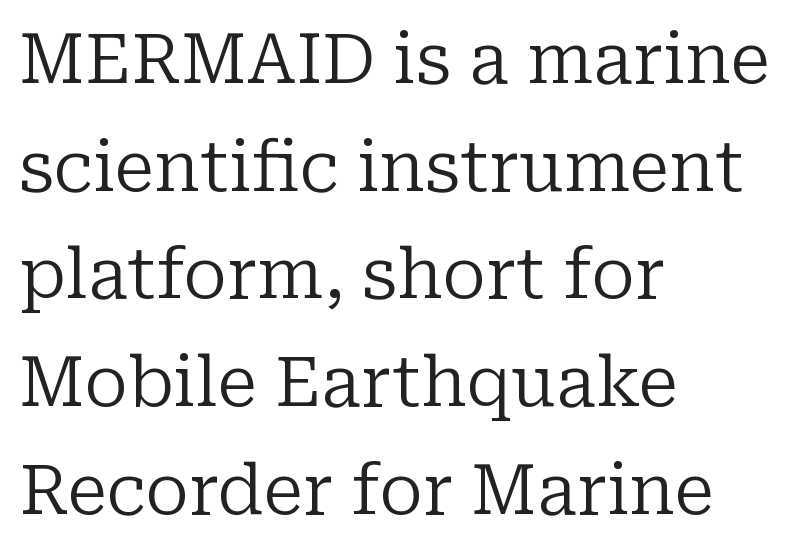
{"serif": "yes", "italic": "no", "bold": "no", "weight": "regular", "width": "normal", "stroke_contrast": "low", "x_height": "medium", "monospaced": "no", "underline": "no", "align": "left", "line_spacing": "normal", "line_spacing_ratio": 1.56, "letter_spacing": "normal", "letter_spacing_em": 0.0, "glyph_px": 69}
